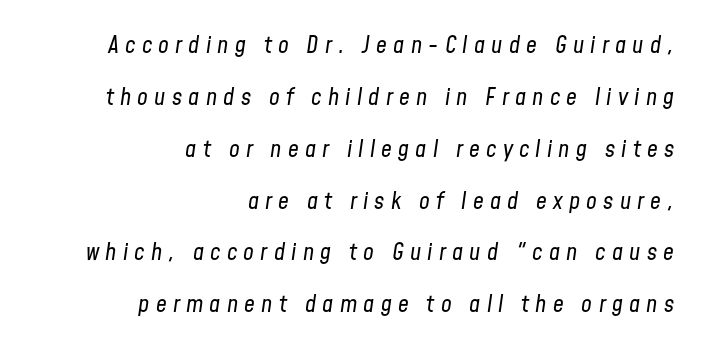
Casual observation: everything's shoved over to the right. Successive baselines arrive slowly, with a big drop between each. Words float on clear page, feet unadorned. Observe the wide spacing: letters keep a clear distance from each other. The typography opts for an oblique posture over an upright one. Compared with a typical body face, this is equally light or lighter still.
